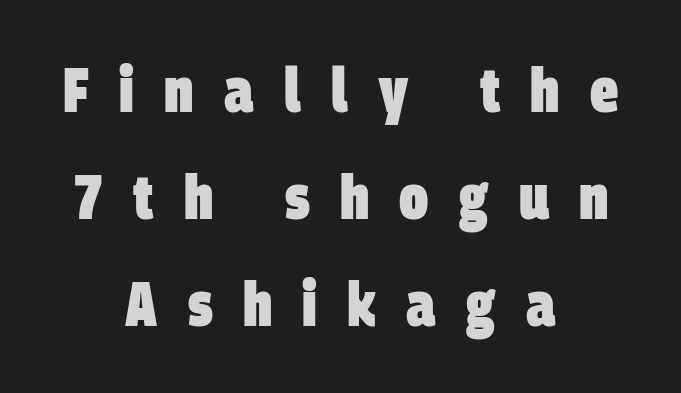
These lines are composed in type without serifs. The vertical gap from one line to the next is medium. Each line is balanced around a shared central axis. Character widths vary here, with narrow letters taking less room than wide ones. Thick stems and heavy bowls — unmistakably bold. Only glyphs here, with clear space below each row.
